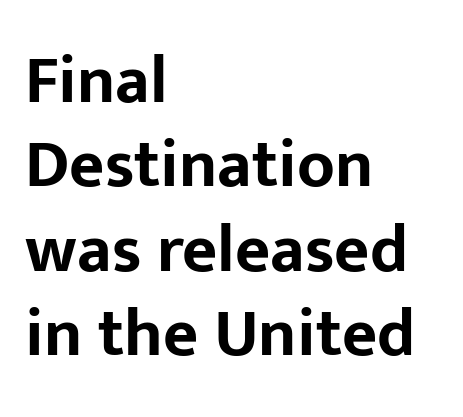
Honestly, there is no underline to notice here at all. Letterform terminals end flat and unadorned throughout the passage. Compared with typical body copy, the letter spacing here is the same. Ordinary non-slanted type is in use. Set as a true bold cut, around the 700 mark.
